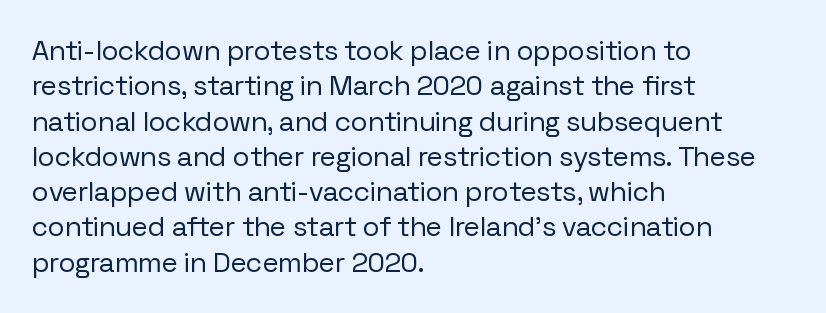
The image shows 28 px regular-weight sans-serif type, upright; set left-aligned, normal line spacing (1.26x), normal letter spacing, not underlined; low stroke contrast and a medium x-height.
